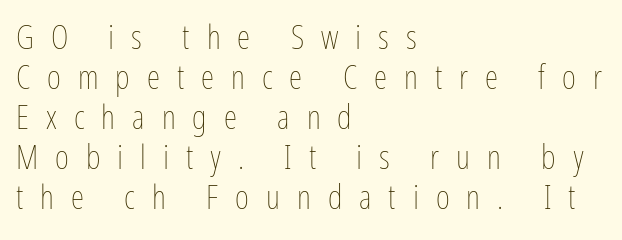
{"italic": "no", "bold": "no", "weight": "thin", "width": "condensed", "stroke_contrast": "low", "x_height": "medium", "monospaced": "no", "underline": "no", "align": "left", "line_spacing_ratio": 1.18, "letter_spacing": "wide", "letter_spacing_em": 0.5, "glyph_px": 34}
